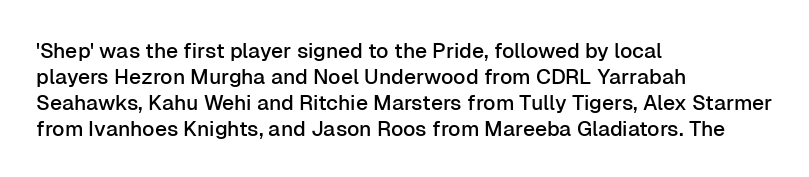
The typesetter chose a ragged-right arrangement here. The type sits square on the baseline with zero lean. There is no visible air inserted between adjacent glyphs. Has an underline been added? It has not.
